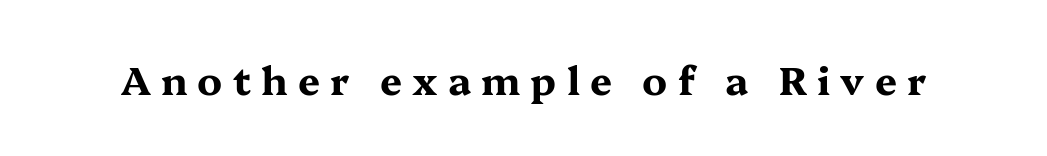
{"serif": "yes", "italic": "no", "bold": "yes", "weight": "bold", "width": "wide", "stroke_contrast": "medium", "x_height": "medium", "monospaced": "no", "underline": "no", "letter_spacing": "wide", "letter_spacing_em": 0.26, "glyph_px": 39}
